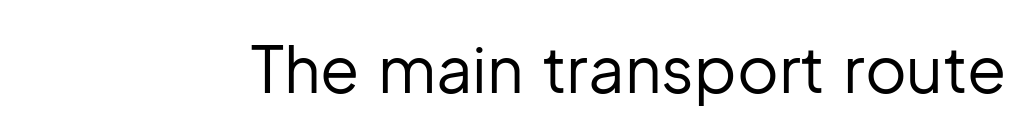
{"serif": "no", "italic": "no", "bold": "no", "weight": "regular", "width": "normal", "stroke_contrast": "low", "x_height": "medium", "monospaced": "no", "underline": "no", "letter_spacing": "normal", "letter_spacing_em": 0.0, "glyph_px": 64}
